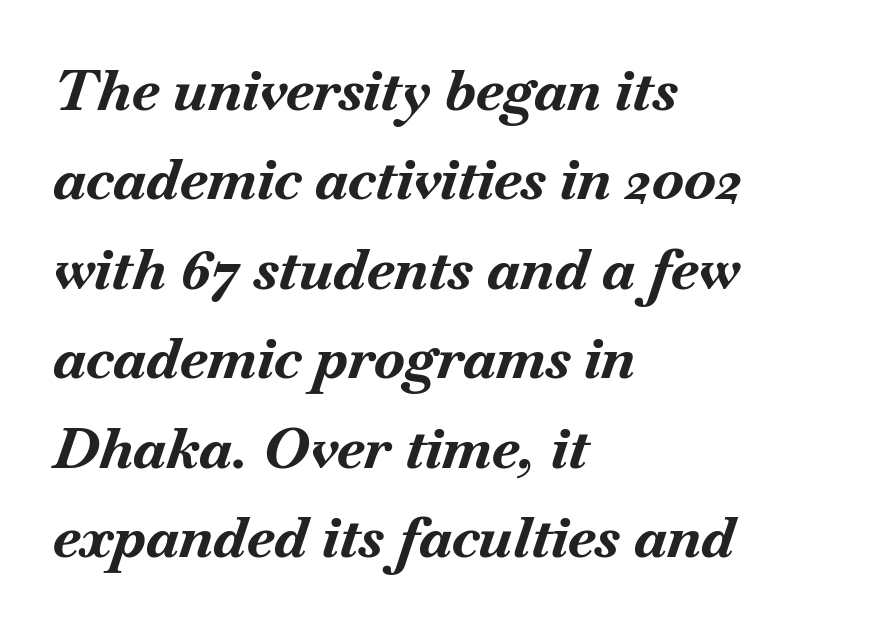
The image shows 57 px bold type, italic (leaning right); set left-aligned, normal line spacing (1.57x), normal letter spacing, not underlined; medium stroke contrast and a small x-height.
